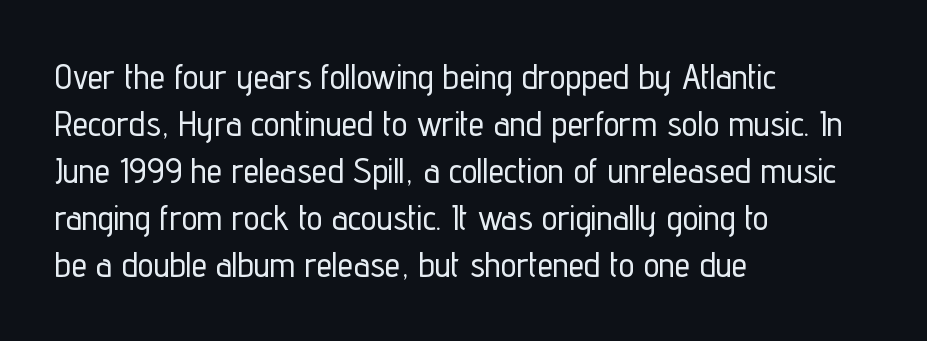
Q: Is the text italic (slanted)? A: No, it is upright.
Q: Is the typeface a serif or a sans-serif typeface? A: Sans-serif.
Q: Is the text underlined? A: No.
Q: How is the paragraph aligned? A: Left-aligned.
Q: Is the spacing between letters normal or unusually wide? A: Normal.
Q: Is the spacing between lines tight, normal or loose? A: Normal.
Q: Width (condensed, normal, or wide)? A: Condensed.
Q: Stroke contrast? A: Low.
Q: x-height? A: Medium.
Q: Monospaced? A: No.
